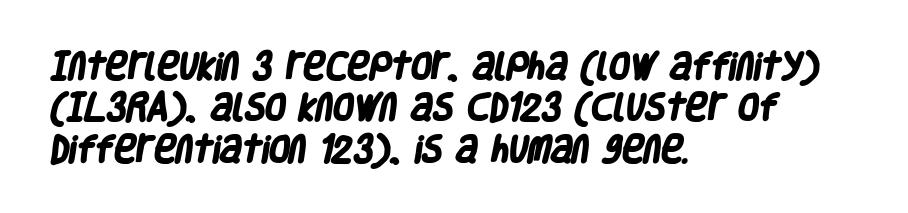
Q: Is the text bold? A: Yes.
Q: Is the typeface a serif or a sans-serif typeface? A: Sans-serif.
Q: Is the text underlined? A: No.
Q: How is the paragraph aligned? A: Left-aligned.
Q: Is the spacing between letters normal or unusually wide? A: Normal.
Q: Is the spacing between lines tight, normal or loose? A: Normal.
Q: Width (condensed, normal, or wide)? A: Condensed.
Q: Stroke contrast? A: Low.
Q: x-height? A: Large.
Q: Monospaced? A: No.
